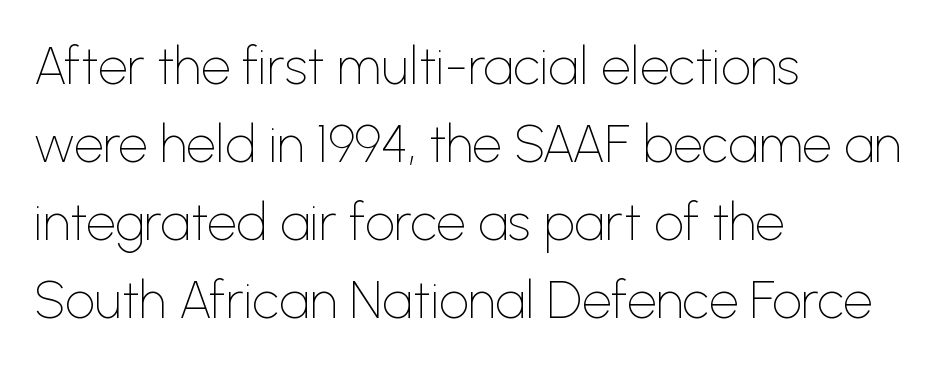
{"serif": "no", "italic": "no", "bold": "no", "weight": "thin", "width": "normal", "stroke_contrast": "low", "x_height": "medium", "monospaced": "no", "underline": "no", "align": "left", "line_spacing": "normal", "line_spacing_ratio": 1.5, "letter_spacing": "normal", "letter_spacing_em": 0.0, "glyph_px": 52}
